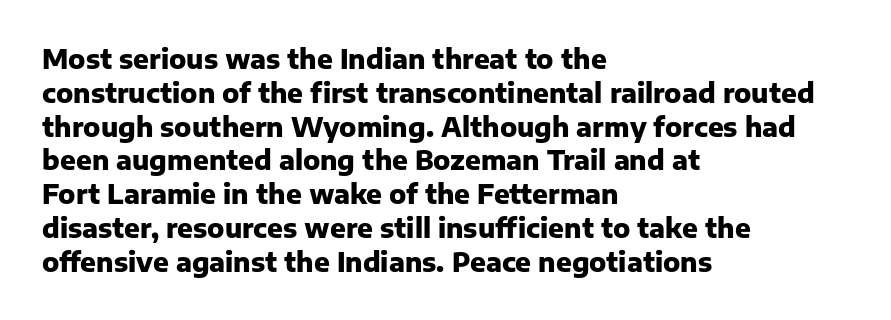
The image shows 26 px bold type, upright; set left-aligned, normal line spacing (1.3x), normal letter spacing, not underlined.
